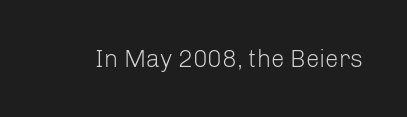
The image shows 24 px text type, upright; set normal letter spacing, not underlined.
